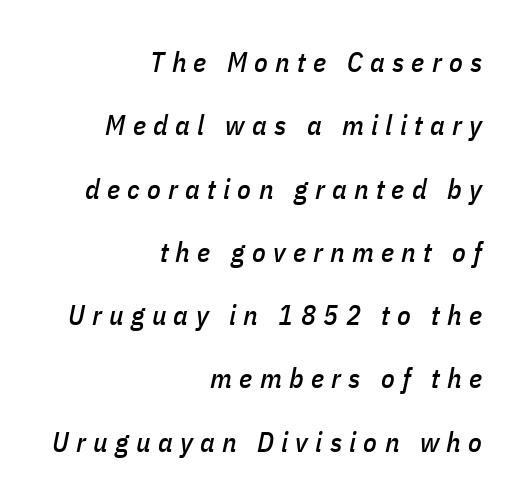
{"italic": "yes", "lean": "right", "slant_degrees": 11, "width": "condensed", "stroke_contrast": "low", "x_height": "medium", "monospaced": "no", "underline": "no", "align": "right", "line_spacing": "loose", "line_spacing_ratio": 2.26, "letter_spacing": "wide", "letter_spacing_em": 0.26, "glyph_px": 28}
